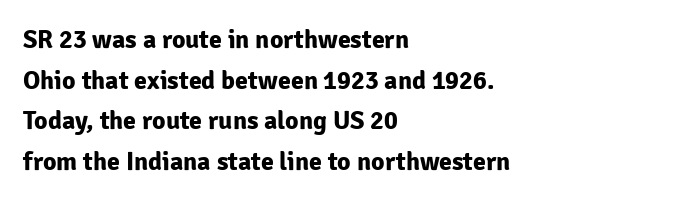
{"italic": "no", "bold": "yes", "underline": "no", "align": "left", "line_spacing": "normal", "line_spacing_ratio": 1.56, "letter_spacing": "normal", "letter_spacing_em": 0.0, "glyph_px": 26}
